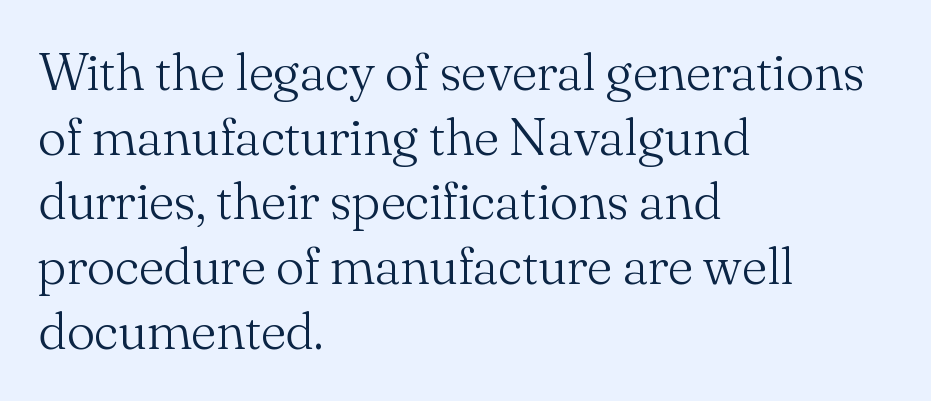
The image shows 53 px light serif type, upright; set left-aligned, line spacing 1.22x, normal letter spacing, not underlined; medium stroke contrast and a small x-height.
